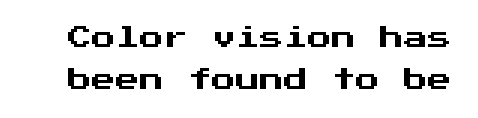
The image shows 24 px text type, upright; set line spacing 1.74x, normal letter spacing, not underlined.
